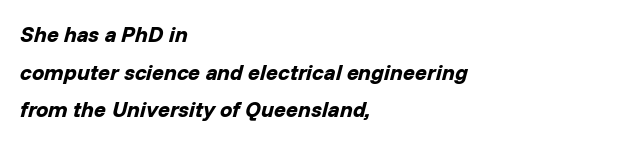
The whole block is typeset with a tilt. Caption: multi-line text, flush left, ragged right. The gap between lines stays unmarked. Students, note that the glyphs here touch the page at normal intervals. Does the weight exceed regular? Yes, all the way to bold.
